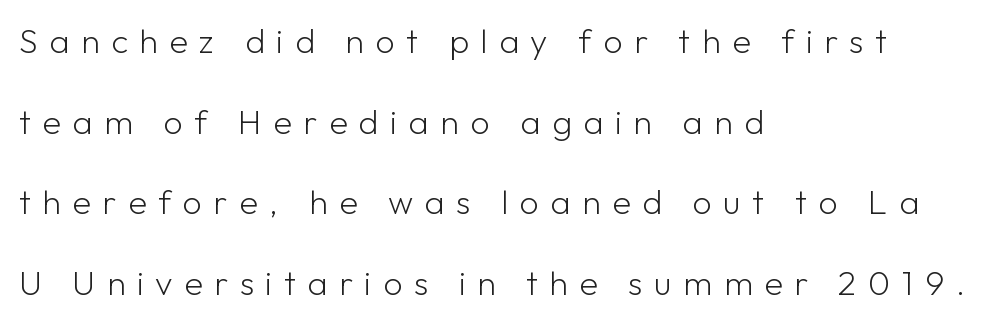
Unmarked baselines from the first word to the last. The horizontal fit of the characters is loose and conspicuously gappy. No feet cap the strokes, marking this as sans-serif type. You could not count columns in this text — the font is proportionally spaced.
